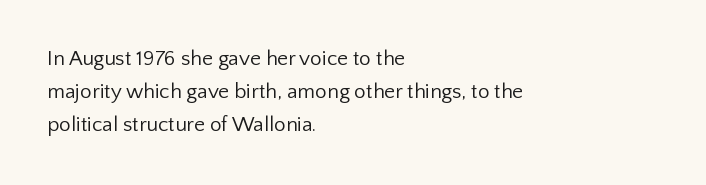
The face looks like a standard text weight, possibly lighter. Short and long lines alike share a common starting point at left. Vertically, the passage feels balanced, rows spaced as you'd expect. A bare baseline throughout the passage. Here the glyphs are tracked normally, forming tight word shapes.
